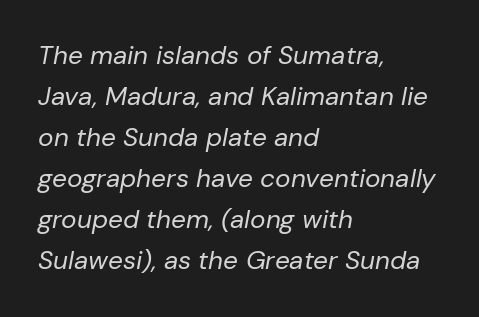
The image shows 26 px text type, italic (leaning right); set left-aligned, normal line spacing (1.58x), normal letter spacing, not underlined.
